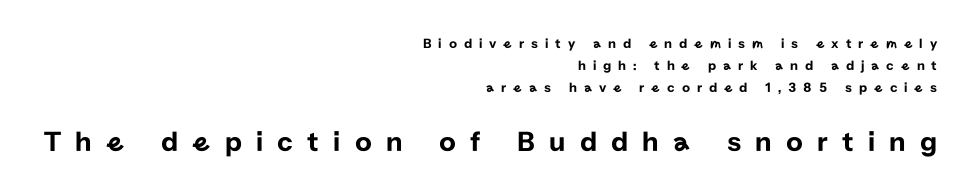
Reading down the column, the eye jumps a familiar distance to each next line. Whoever set this made the second block the dominant, larger element. The text block is weighted toward the right margin, trailing off unevenly leftward. Caption: expanded tracking, letters set apart.
